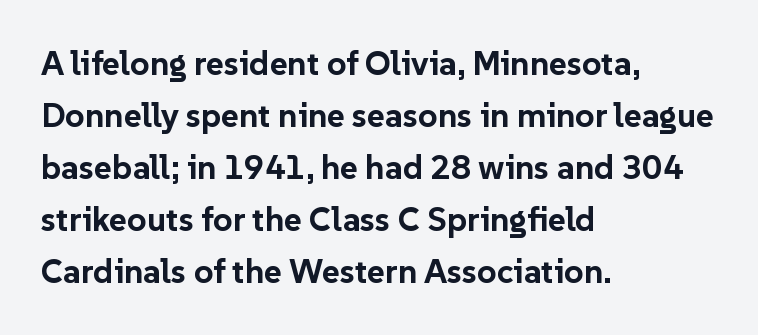
{"serif": "no", "italic": "no", "bold": "yes", "weight": "bold", "width": "normal", "stroke_contrast": "low", "x_height": "medium", "monospaced": "no", "underline": "no", "align": "left", "line_spacing": "normal", "line_spacing_ratio": 1.53, "letter_spacing": "normal", "letter_spacing_em": 0.0, "glyph_px": 34}
